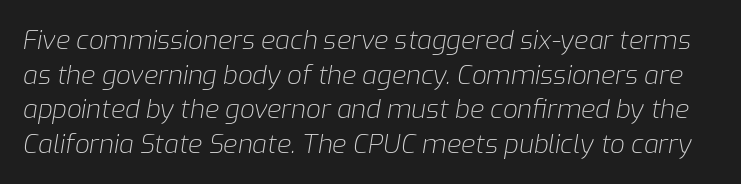
{"italic": "yes", "lean": "right", "slant_degrees": 9, "bold": "no", "underline": "no", "line_spacing": "normal", "line_spacing_ratio": 1.33, "letter_spacing": "normal", "letter_spacing_em": 0.0, "glyph_px": 26}
